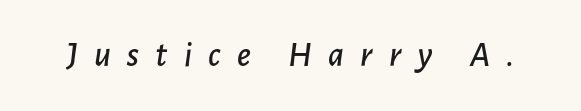
Notice how the stems are inclined rather than vertical — that's the hallmark of italics. Caption: expanded tracking, letters set apart. The letters advance in unequal steps, a hallmark of proportional type. Anything drawn beneath the words? Only blank space.
